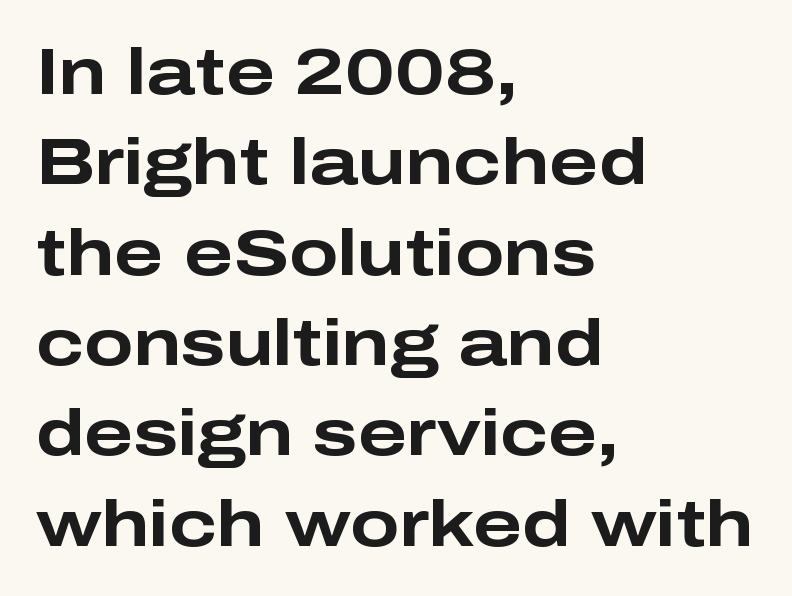
The typography opts for an upright posture over an oblique one. Evenly set lines give the paragraph a standard silhouette. Examine the stroke ends and you'll find no serifs. The rendering keeps characters at their native spacing. A typesetter would call this proportional, since set widths differ per character.
